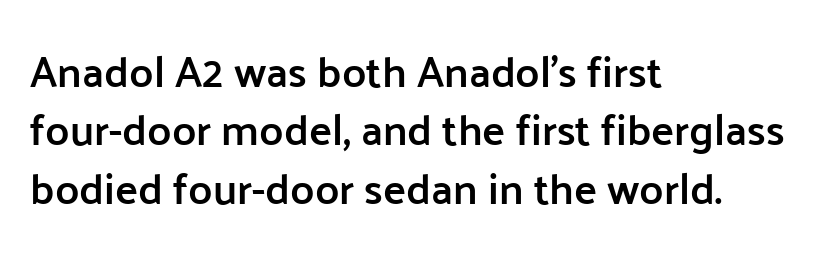
The image shows 43 px semibold sans-serif type, upright; set left-aligned, normal line spacing (1.36x), normal letter spacing, not underlined; low stroke contrast and a medium x-height.
